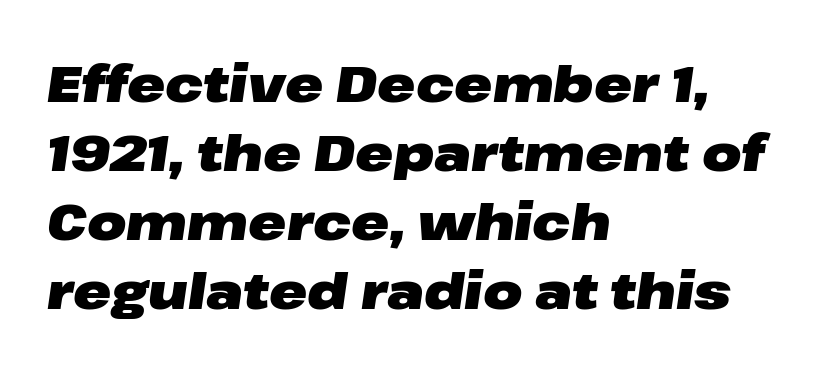
One glance says typical: line gaps are just what's usual. How heavy is the stroke? Heavy — this is a bold. Character widths vary here, with narrow letters taking less room than wide ones. Observe the lean: these are italic letterforms. Letter spacing: default. Teacher's note: observe the even left margin — that is flush-left alignment.
